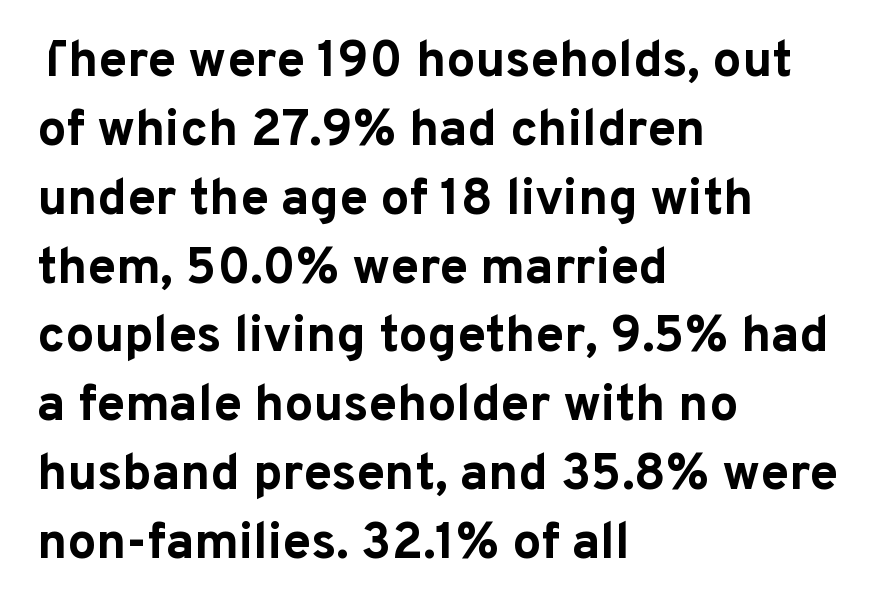
Q: Is the text bold? A: Yes.
Q: Is the text italic (slanted)? A: No, it is upright.
Q: Is the typeface a serif or a sans-serif typeface? A: Sans-serif.
Q: Is the text underlined? A: No.
Q: How is the paragraph aligned? A: Left-aligned.
Q: Is the spacing between letters normal or unusually wide? A: Normal.
Q: Is the spacing between lines tight, normal or loose? A: Normal.
Q: Width (condensed, normal, or wide)? A: Normal.
Q: Stroke contrast? A: Low.
Q: x-height? A: Medium.
Q: Monospaced? A: No.
